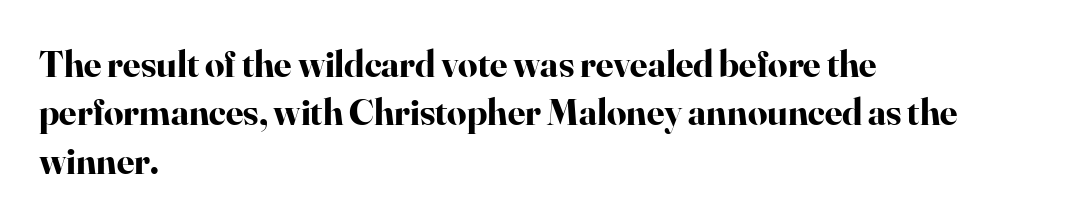
{"serif": "yes", "italic": "no", "bold": "yes", "weight": "bold", "width": "normal", "stroke_contrast": "high", "x_height": "small", "monospaced": "no", "underline": "no", "align": "left", "line_spacing": "normal", "line_spacing_ratio": 1.27, "letter_spacing": "normal", "letter_spacing_em": 0.0, "glyph_px": 38}
